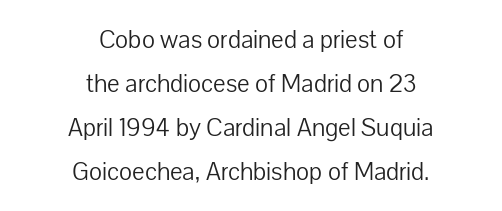
Q: Is the text bold? A: No.
Q: Is the text italic (slanted)? A: No, it is upright.
Q: Is the text underlined? A: No.
Q: How is the paragraph aligned? A: Centered.
Q: Is the spacing between letters normal or unusually wide? A: Normal.
